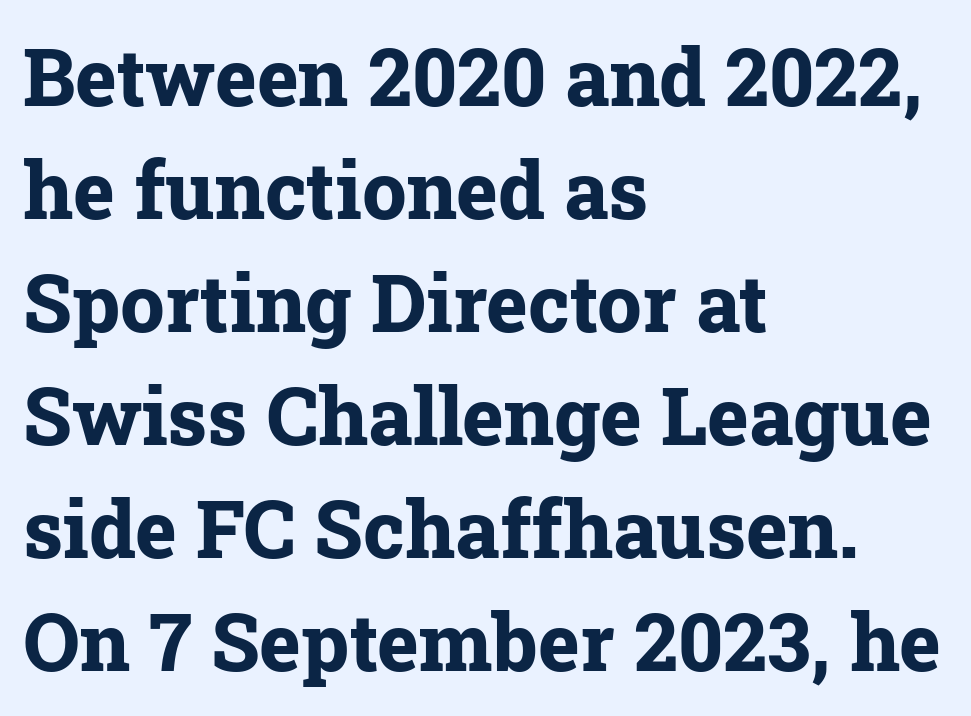
The image shows 79 px bold serif type, upright; set left-aligned, normal line spacing (1.43x), normal letter spacing, not underlined; low stroke contrast and a medium x-height.
